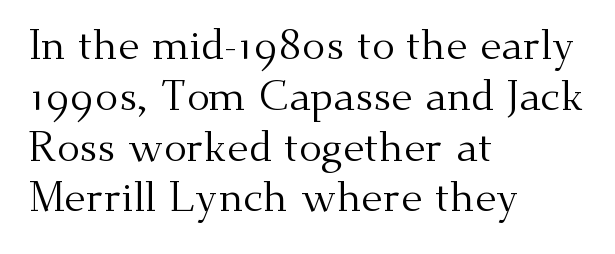
Descenders hang freely into open space. Style check: upright. Weight: in the light-to-regular range. Inter-character spacing is left at the font's built-in metrics. Line beginnings align vertically; line endings do not. These lines are composed in type with serifs.
